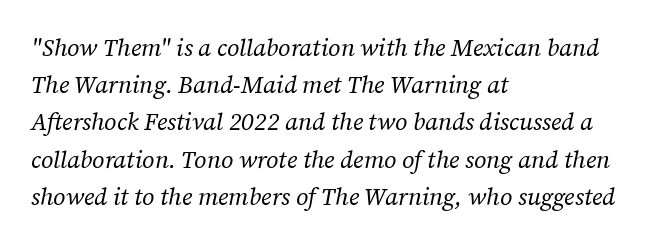
Q: Is the text bold? A: No.
Q: Is the text italic (slanted)? A: Yes, it leans right by about 12 degrees.
Q: Is the text underlined? A: No.
Q: How is the paragraph aligned? A: Left-aligned.
Q: Is the spacing between letters normal or unusually wide? A: Normal.
Q: Is the spacing between lines tight, normal or loose? A: Normal.
